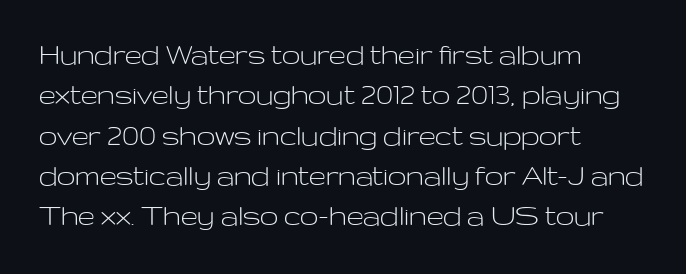
The rendering uses natural spacing where letterforms have individual widths. The typesetter chose a ragged-right arrangement here. Does extra space separate the letters? No, they use regular spacing. Words float on clear page, feet unadorned. The glyphs in this specimen are sans serif.
